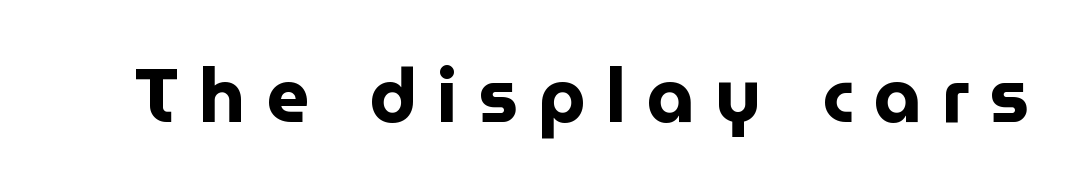
Q: Is the text bold? A: Yes.
Q: Is the text italic (slanted)? A: No, it is upright.
Q: Is the typeface a serif or a sans-serif typeface? A: Sans-serif.
Q: Is the text underlined? A: No.
Q: Is the spacing between letters normal or unusually wide? A: Unusually wide.
Q: Width (condensed, normal, or wide)? A: Normal.
Q: Stroke contrast? A: Low.
Q: x-height? A: Medium.
Q: Monospaced? A: No.
